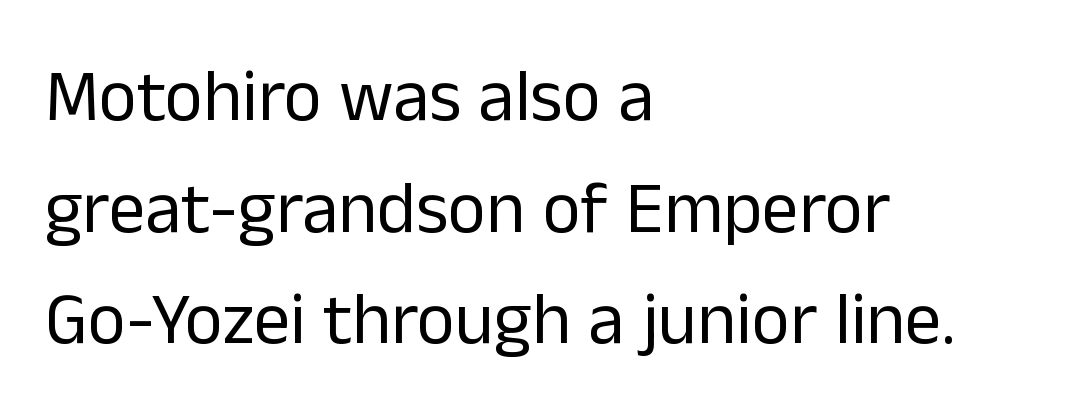
{"serif": "no", "italic": "no", "bold": "no", "weight": "regular", "width": "normal", "stroke_contrast": "low", "x_height": "medium", "monospaced": "no", "underline": "no", "align": "left", "line_spacing": "normal", "line_spacing_ratio": 1.53, "letter_spacing": "normal", "letter_spacing_em": 0.0, "glyph_px": 73}
